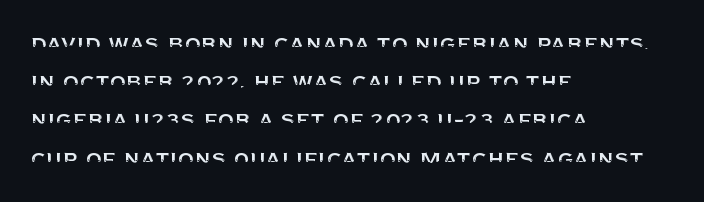
{"italic": "no", "underline": "no", "align": "left", "line_spacing": "normal", "line_spacing_ratio": 1.47, "letter_spacing": "normal", "letter_spacing_em": 0.0, "glyph_px": 26}
